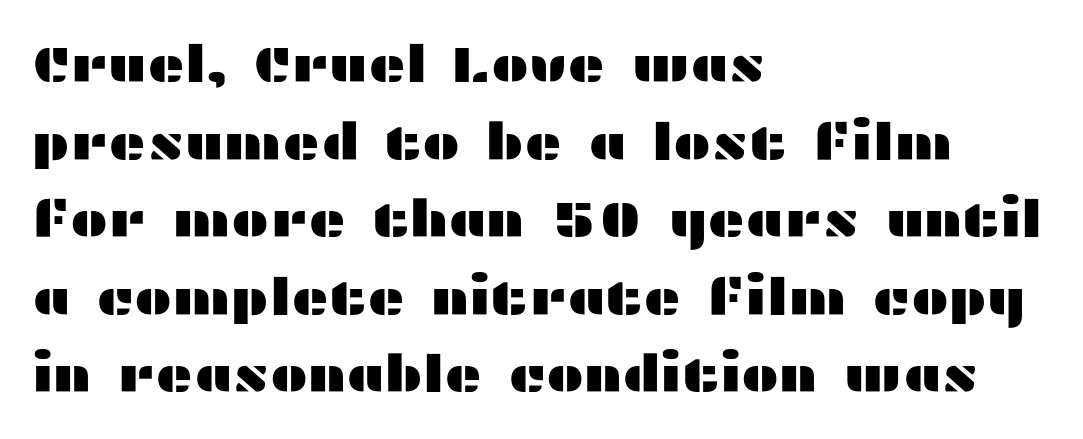
{"serif": "no", "italic": "no", "width": "wide", "stroke_contrast": "medium", "x_height": "medium", "monospaced": "no", "underline": "no", "align": "left", "line_spacing": "normal", "line_spacing_ratio": 1.52, "letter_spacing": "normal", "letter_spacing_em": 0.0, "glyph_px": 51}
